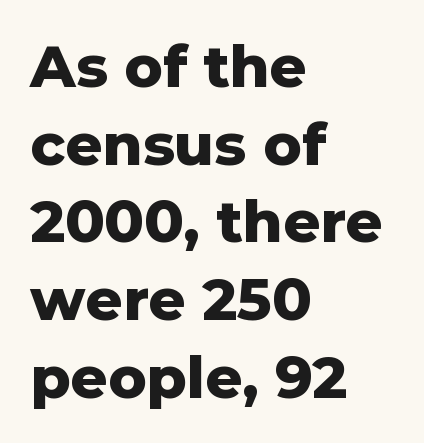
The tracking reads as untouched default to a designer's eye. This rendering uses left alignment, leaving the right contour irregular. Reading down the column, the eye jumps a familiar distance to each next line. What weight is shown? A full bold with thick strokes. A typesetter would mark this as roman, not italic.
